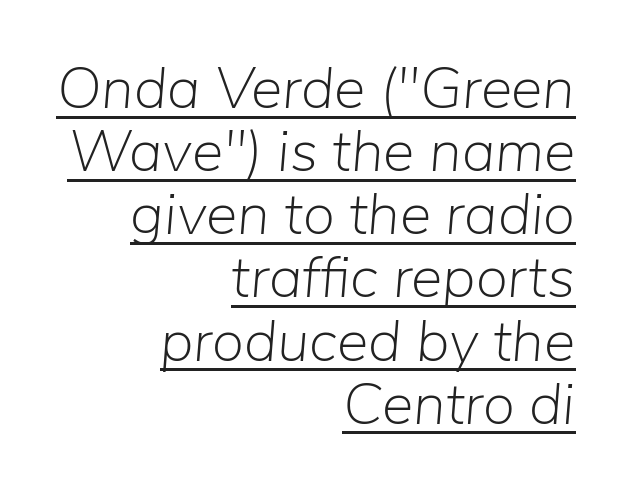
{"italic": "yes", "lean": "right", "slant_degrees": 5, "bold": "no", "weight": "light", "width": "normal", "stroke_contrast": "low", "x_height": "medium", "monospaced": "no", "underline": "yes", "align": "right", "line_spacing": "tight", "line_spacing_ratio": 1.07, "letter_spacing": "normal", "letter_spacing_em": 0.0, "glyph_px": 59}
